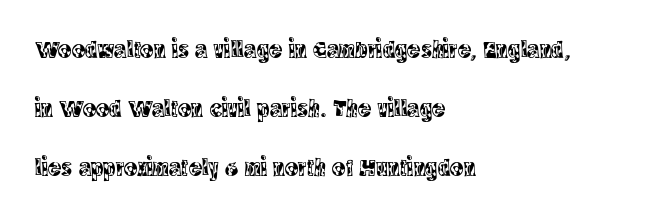
Descenders hang freely into open space. When letters stand straight like this, we call the style roman or upright. Successive baselines arrive slowly, with a big drop between each. Line starts are locked; line ends wander. Each word holds together tightly as a unit, with standard inter-letter gaps.
